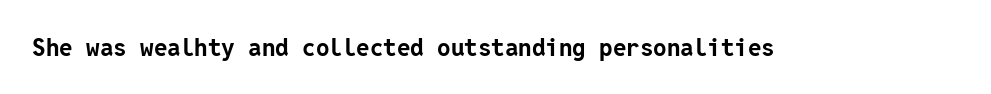
What stands out about the letter spacing? Nothing — it is the standard amount. Upright lettering throughout. Bold? Absolutely — the strokes are thick and heavy. The glyphs are unaccompanied by any horizontal stroke below them.
